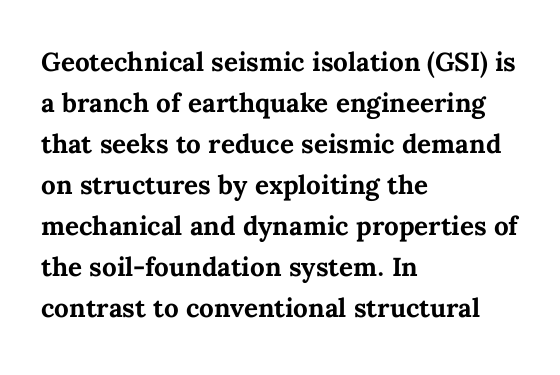
The image shows 26 px bold type, upright; set left-aligned, normal line spacing (1.58x), normal letter spacing, not underlined.
